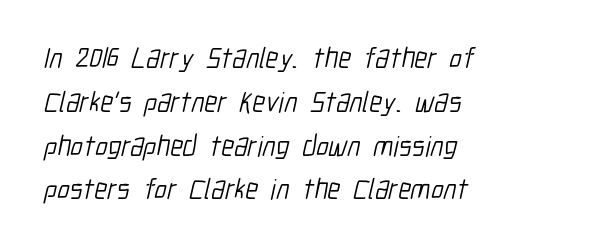
Q: Is the text bold? A: No.
Q: Is the typeface a serif or a sans-serif typeface? A: Sans-serif.
Q: Is the text underlined? A: No.
Q: How is the paragraph aligned? A: Left-aligned.
Q: Is the spacing between letters normal or unusually wide? A: Normal.
Q: Is the spacing between lines tight, normal or loose? A: Normal.
Q: Width (condensed, normal, or wide)? A: Condensed.
Q: Stroke contrast? A: Low.
Q: x-height? A: Medium.
Q: Monospaced? A: No.
